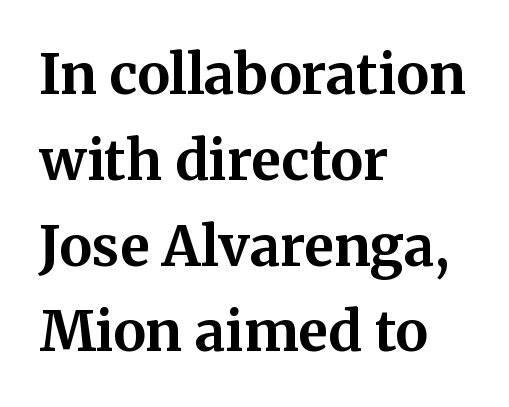
{"serif": "yes", "italic": "no", "bold": "yes", "weight": "bold", "width": "normal", "stroke_contrast": "medium", "x_height": "medium", "monospaced": "no", "underline": "no", "align": "left", "line_spacing": "normal", "line_spacing_ratio": 1.56, "letter_spacing": "normal", "letter_spacing_em": 0.0, "glyph_px": 55}
